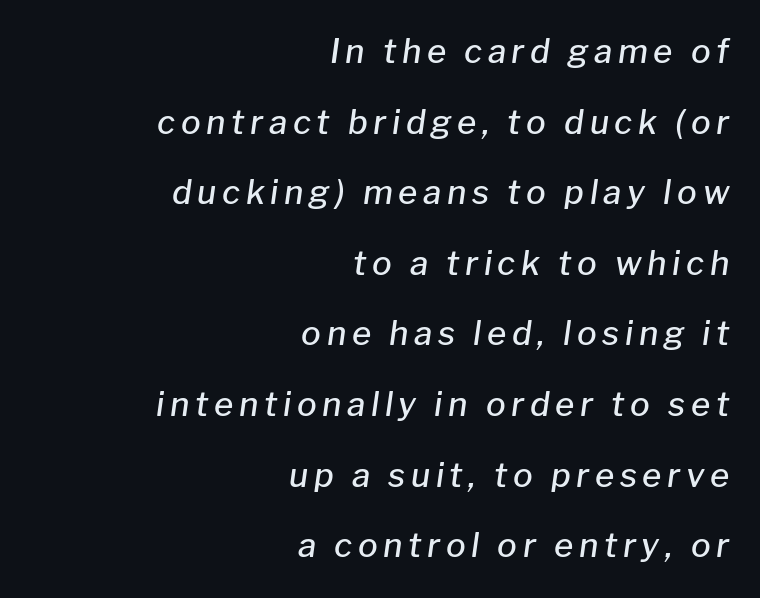
Q: Is the text bold? A: Semi-bold.
Q: Is the text italic (slanted)? A: Yes, it leans right by about 8 degrees.
Q: Is the text underlined? A: No.
Q: How is the paragraph aligned? A: Right-aligned.
Q: Is the spacing between lines tight, normal or loose? A: Loose.
Q: Width (condensed, normal, or wide)? A: Normal.
Q: Stroke contrast? A: Low.
Q: x-height? A: Medium.
Q: Monospaced? A: No.
